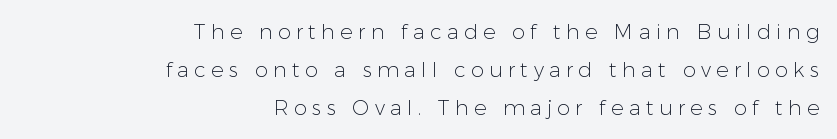
Q: Is the text bold? A: No.
Q: Is the text italic (slanted)? A: No, it is upright.
Q: Is the text underlined? A: No.
Q: How is the paragraph aligned? A: Right-aligned.
Q: Is the spacing between letters normal or unusually wide? A: Unusually wide.
